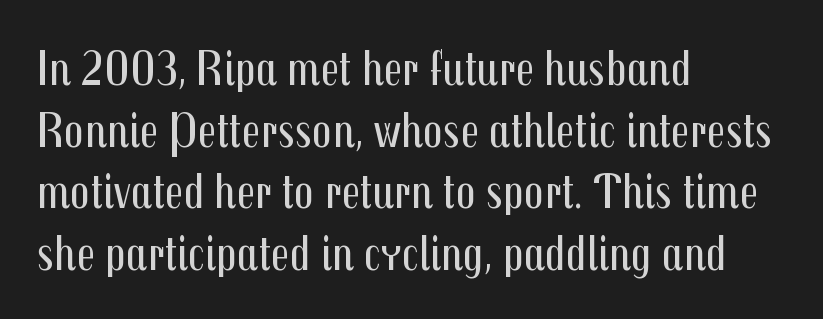
{"serif": "no", "italic": "no", "bold": "no", "weight": "regular", "width": "condensed", "stroke_contrast": "medium", "x_height": "medium", "monospaced": "no", "underline": "no", "align": "left", "line_spacing": "normal", "line_spacing_ratio": 1.26, "letter_spacing": "normal", "letter_spacing_em": 0.0, "glyph_px": 49}
